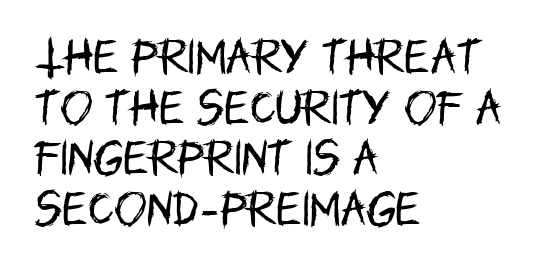
Q: Is the text bold? A: No.
Q: Is the text italic (slanted)? A: No, it is upright.
Q: Is the typeface a serif or a sans-serif typeface? A: Sans-serif.
Q: Is the text underlined? A: No.
Q: How is the paragraph aligned? A: Left-aligned.
Q: Is the spacing between letters normal or unusually wide? A: Normal.
Q: Is the spacing between lines tight, normal or loose? A: Normal.
Q: Width (condensed, normal, or wide)? A: Condensed.
Q: Stroke contrast? A: Low.
Q: x-height? A: Large.
Q: Monospaced? A: No.
